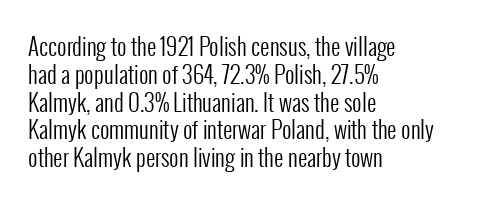
{"italic": "no", "bold": "no", "underline": "no", "align": "left", "line_spacing_ratio": 1.21, "letter_spacing": "normal", "letter_spacing_em": 0.0, "glyph_px": 23}
